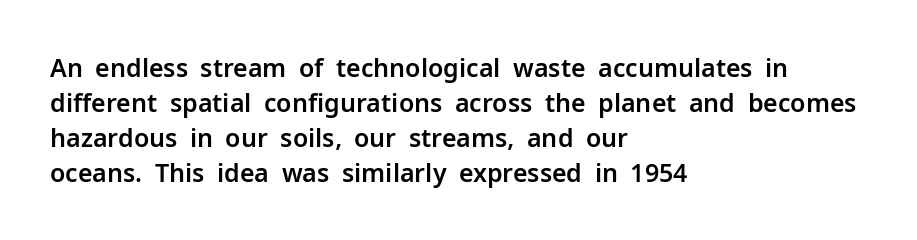
The image shows 25 px text type, upright; set left-aligned, normal line spacing (1.4x), normal letter spacing, not underlined.
